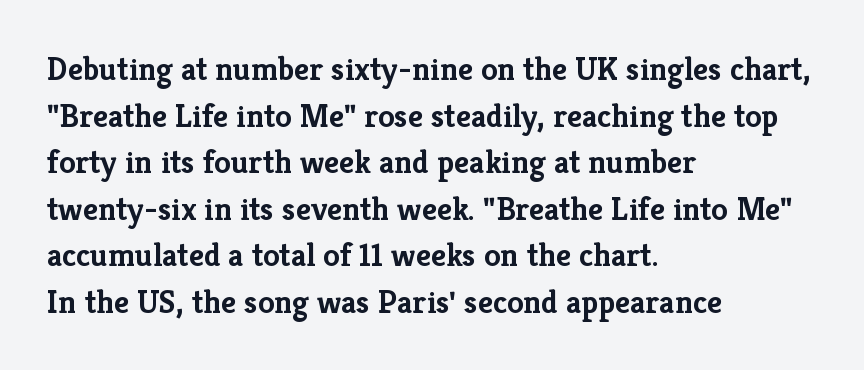
Character widths vary here, with narrow letters taking less room than wide ones. Every character sits straight up, as roman type does. Heavy-handed strokes throughout: this text is bold. Casual observation: everything's shoved over to the left. Words appear dense and cohesive because spacing is normal.
